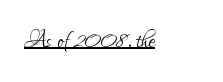
Compared with undecorated copy, this sample adds a rule below the words. Serifs: no, the terminals of the letterforms are clean. Each line starts at the same left margin while the right side varies. No chunkiness to these letters — they're not bold.
